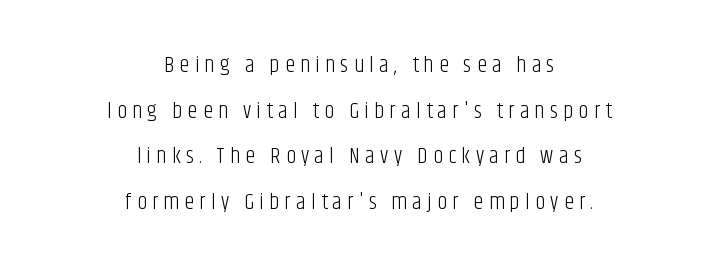
Lines of text with bare space underneath. Centered paragraph, ragged on both sides. Does extra space separate the letters? Yes, quite a lot of it. This sample trades compactness for vertical openness between lines.
